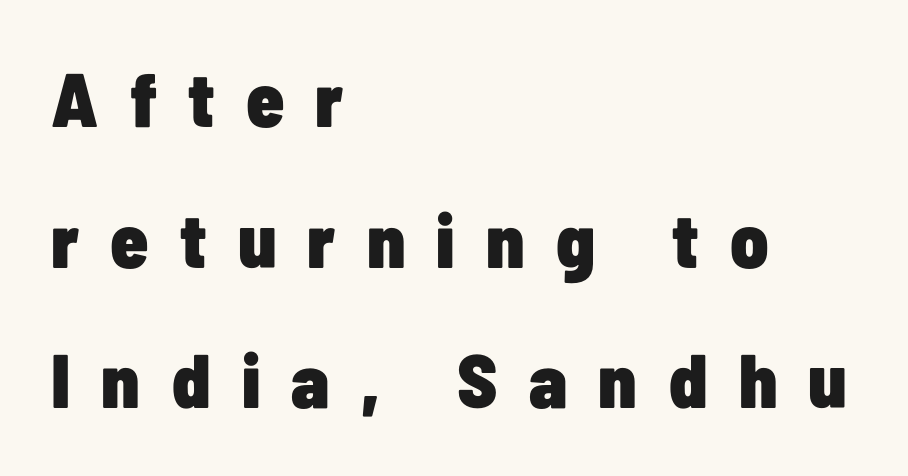
{"serif": "no", "italic": "no", "bold": "yes", "weight": "heavy", "width": "condensed", "stroke_contrast": "low", "x_height": "medium", "monospaced": "no", "underline": "no", "align": "left", "line_spacing_ratio": 1.85, "letter_spacing": "wide", "letter_spacing_em": 0.41, "glyph_px": 76}
